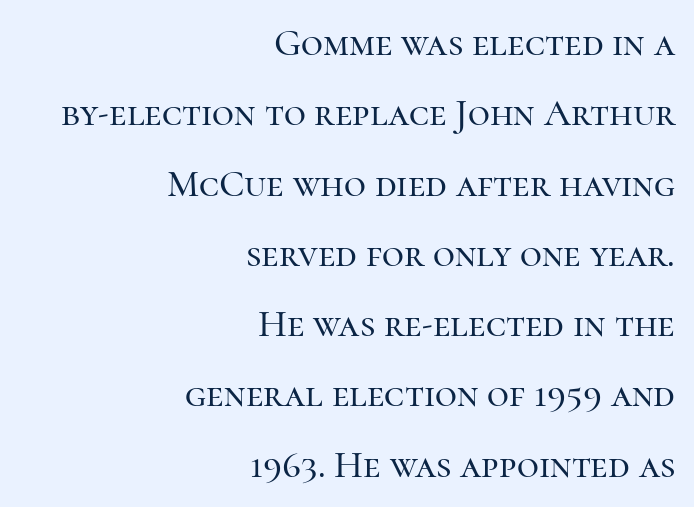
The image shows 38 px serif type, upright; set right-aligned, line spacing 1.85x, normal letter spacing, not underlined; high stroke contrast and a medium x-height.
